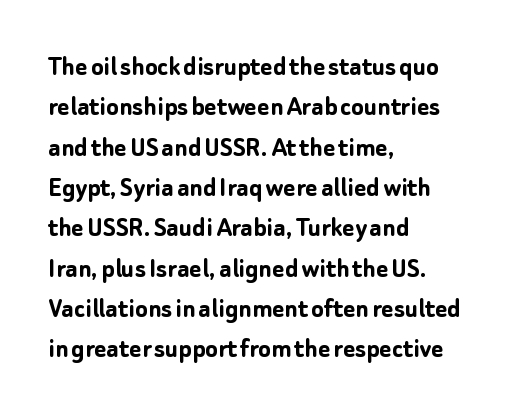
The image shows 29 px semibold sans-serif type, upright; set left-aligned, normal line spacing (1.39x), normal letter spacing, not underlined; low stroke contrast and a medium x-height.
